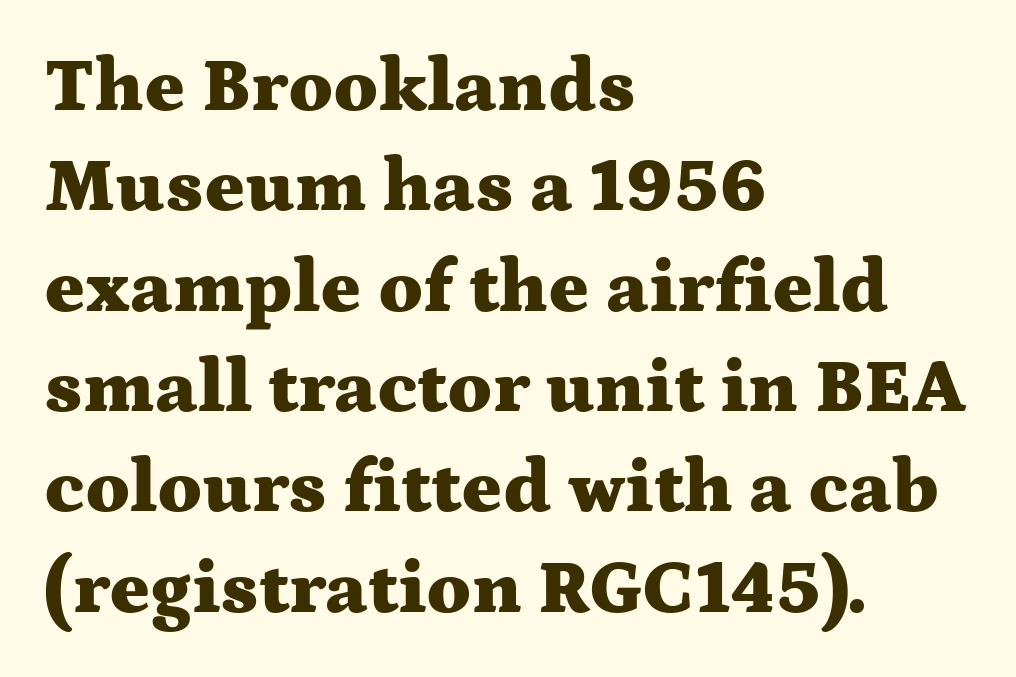
Q: Is the text bold? A: Yes.
Q: Is the text italic (slanted)? A: No, it is upright.
Q: Is the typeface a serif or a sans-serif typeface? A: Serif.
Q: Is the text underlined? A: No.
Q: How is the paragraph aligned? A: Left-aligned.
Q: Is the spacing between letters normal or unusually wide? A: Normal.
Q: Is the spacing between lines tight, normal or loose? A: Normal.
Q: Width (condensed, normal, or wide)? A: Wide.
Q: Stroke contrast? A: Medium.
Q: x-height? A: Medium.
Q: Monospaced? A: No.
